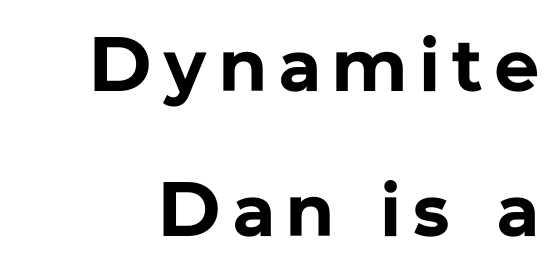
Q: Is the text bold? A: Yes.
Q: Is the text italic (slanted)? A: No, it is upright.
Q: Is the typeface a serif or a sans-serif typeface? A: Sans-serif.
Q: Is the text underlined? A: No.
Q: Width (condensed, normal, or wide)? A: Normal.
Q: Stroke contrast? A: Low.
Q: x-height? A: Medium.
Q: Monospaced? A: No.
